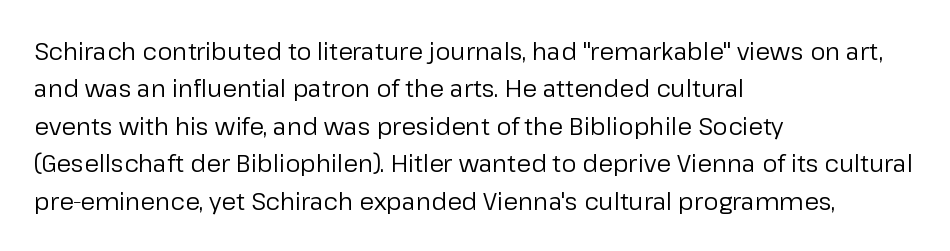
{"italic": "no", "bold": "no", "underline": "no", "align": "left", "line_spacing": "normal", "line_spacing_ratio": 1.56, "letter_spacing": "normal", "letter_spacing_em": 0.0, "glyph_px": 24}
